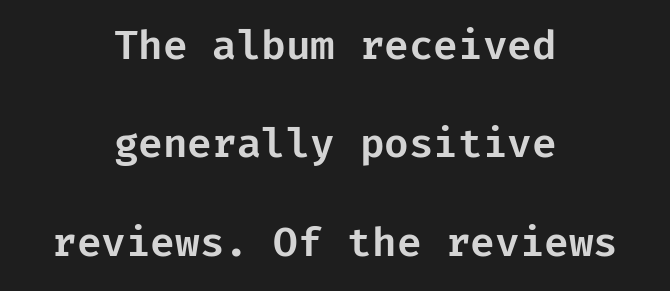
{"serif": "no", "italic": "no", "width": "normal", "stroke_contrast": "low", "x_height": "medium", "underline": "no", "align": "center", "line_spacing": "loose", "line_spacing_ratio": 2.46, "letter_spacing": "normal", "letter_spacing_em": 0.0, "glyph_px": 40}
